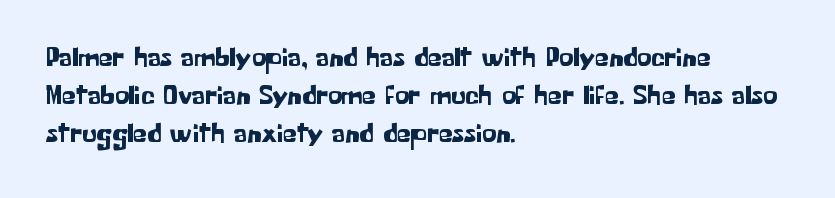
{"serif": "no", "italic": "no", "width": "normal", "stroke_contrast": "low", "x_height": "medium", "monospaced": "no", "underline": "no", "align": "left", "line_spacing": "normal", "line_spacing_ratio": 1.36, "letter_spacing": "normal", "letter_spacing_em": 0.0, "glyph_px": 28}
